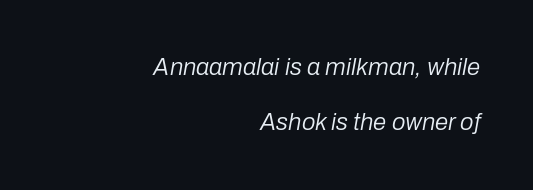
{"italic": "yes", "lean": "right", "slant_degrees": 10, "bold": "no", "underline": "no", "align": "right", "line_spacing": "loose", "line_spacing_ratio": 2.31, "letter_spacing": "normal", "letter_spacing_em": 0.0, "glyph_px": 24}
